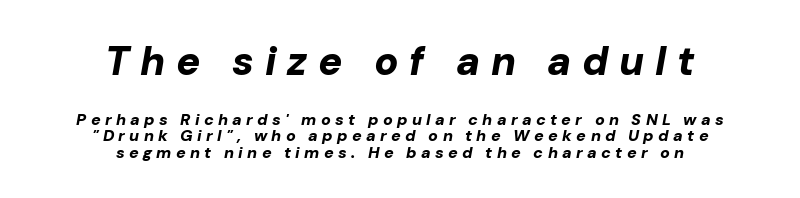
The tracking reads as deliberately expanded to a designer's eye. Descenders hang freely into open space. One glance says dense: line gaps are narrower than usual. In terms of posture, this sample is oblique. These lines are centered, leaving both edges ragged. Pretty heavy lettering here — definitely bold.
